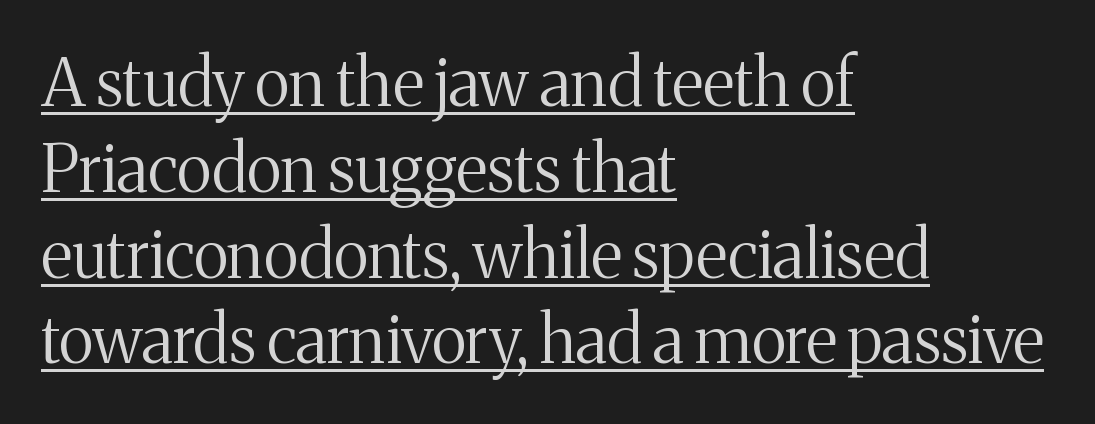
The image shows 66 px regular-weight serif type, upright; set left-aligned, normal line spacing (1.3x), normal letter spacing, underlined; medium stroke contrast and a medium x-height.
